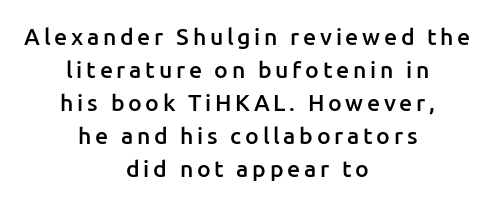
The image shows 23 px text type, upright; set centered, normal line spacing (1.44x), not underlined.
